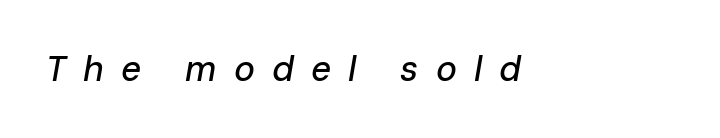
{"italic": "yes", "lean": "right", "slant_degrees": 10, "width": "normal", "stroke_contrast": "low", "x_height": "medium", "monospaced": "no", "underline": "no", "letter_spacing": "wide", "letter_spacing_em": 0.49, "glyph_px": 35}
